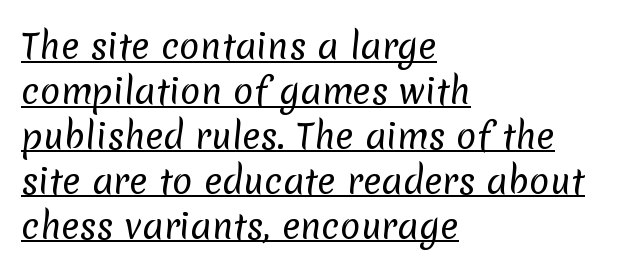
Q: Is the text bold? A: No.
Q: Is the typeface a serif or a sans-serif typeface? A: Sans-serif.
Q: Is the text underlined? A: Yes.
Q: How is the paragraph aligned? A: Left-aligned.
Q: Is the spacing between letters normal or unusually wide? A: Normal.
Q: Is the spacing between lines tight, normal or loose? A: Normal.
Q: Width (condensed, normal, or wide)? A: Normal.
Q: Stroke contrast? A: Low.
Q: x-height? A: Medium.
Q: Monospaced? A: No.
